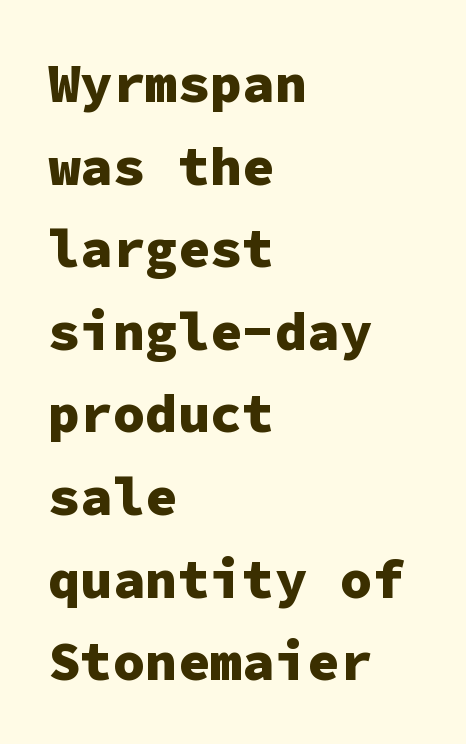
The image shows 54 px heavy sans-serif type, upright, monospaced; set left-aligned, normal line spacing (1.53x), normal letter spacing, not underlined; low stroke contrast and a medium x-height.
